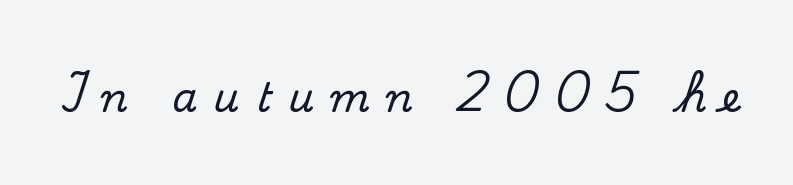
Q: Is the text italic (slanted)? A: Yes.
Q: Is the text underlined? A: No.
Q: Is the spacing between letters normal or unusually wide? A: Unusually wide.
Q: Width (condensed, normal, or wide)? A: Normal.
Q: Stroke contrast? A: Medium.
Q: x-height? A: Small.
Q: Monospaced? A: No.
